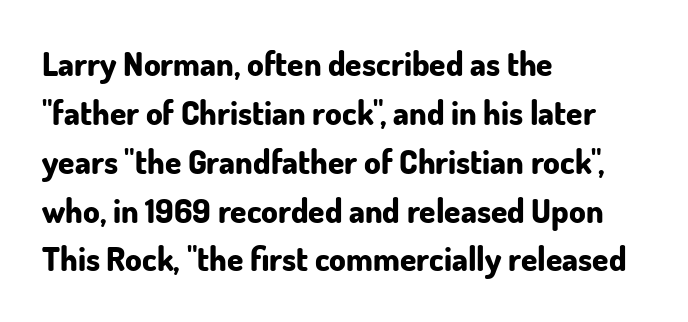
{"serif": "no", "italic": "no", "bold": "yes", "weight": "bold", "width": "normal", "stroke_contrast": "low", "x_height": "small", "monospaced": "no", "underline": "no", "align": "left", "line_spacing": "normal", "line_spacing_ratio": 1.48, "letter_spacing": "normal", "letter_spacing_em": 0.0, "glyph_px": 33}
